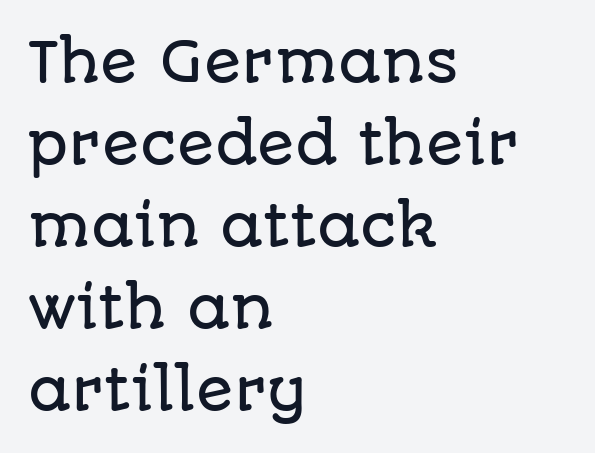
Words float on clear page, feet unadorned. The passage shown is typed in a proportional face where columns would drift. Are there feet on the stems? There aren't — it's a sans. Reading down the block, your eye returns to a fixed left position each line. These lines sit exactly where default settings would place them.
